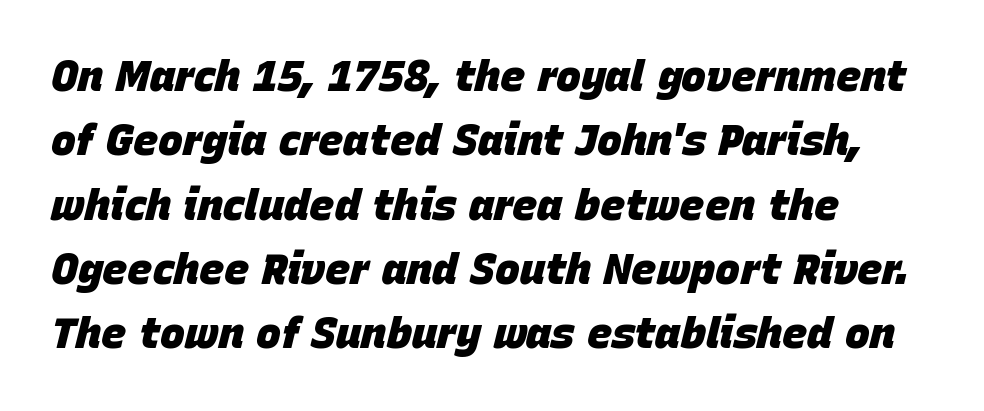
{"italic": "yes", "lean": "right", "slant_degrees": 15, "bold": "yes", "weight": "heavy", "width": "normal", "stroke_contrast": "low", "x_height": "large", "monospaced": "no", "underline": "no", "align": "left", "line_spacing": "normal", "line_spacing_ratio": 1.53, "letter_spacing": "normal", "letter_spacing_em": 0.0, "glyph_px": 42}
